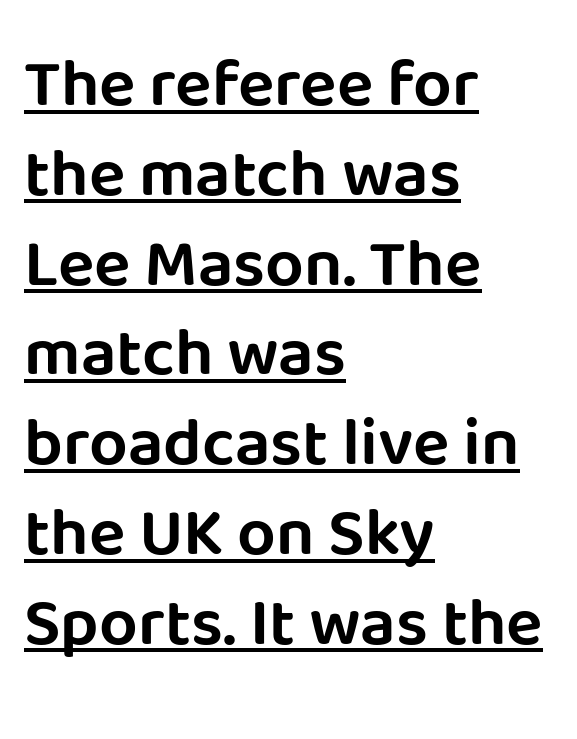
Ordinary non-slanted type is in use. The vertical gap from one line to the next is medium. Serif or sans? Sans — the stroke terminals are bare. The rendering keeps characters at their native spacing. Teacher's note: observe the even left margin — that is flush-left alignment.
